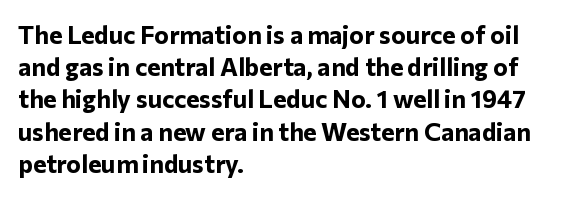
The lines sit at an ordinary, default distance from one another. Italic? Not at all — the glyphs are vertical. This rendering leaves character spacing at its baseline value. A student would call this left alignment; a typographer would say flush left, rag right.
